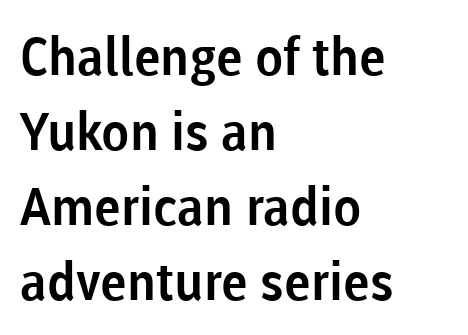
Q: Is the text italic (slanted)? A: No, it is upright.
Q: Is the typeface a serif or a sans-serif typeface? A: Sans-serif.
Q: Is the text underlined? A: No.
Q: How is the paragraph aligned? A: Left-aligned.
Q: Is the spacing between letters normal or unusually wide? A: Normal.
Q: Is the spacing between lines tight, normal or loose? A: Normal.
Q: Width (condensed, normal, or wide)? A: Normal.
Q: Stroke contrast? A: Low.
Q: x-height? A: Medium.
Q: Monospaced? A: No.
